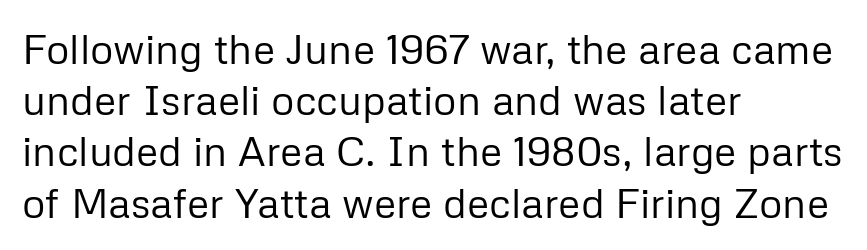
Q: Is the text bold? A: No.
Q: Is the text italic (slanted)? A: No, it is upright.
Q: Is the typeface a serif or a sans-serif typeface? A: Sans-serif.
Q: Is the text underlined? A: No.
Q: How is the paragraph aligned? A: Left-aligned.
Q: Is the spacing between letters normal or unusually wide? A: Normal.
Q: Is the spacing between lines tight, normal or loose? A: Normal.
Q: Width (condensed, normal, or wide)? A: Normal.
Q: Stroke contrast? A: Low.
Q: x-height? A: Medium.
Q: Monospaced? A: No.
